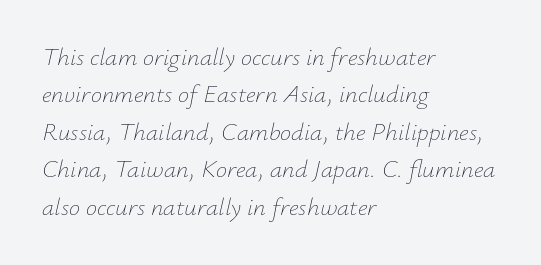
Q: Is the text bold? A: No.
Q: Is the text italic (slanted)? A: Yes, it leans right by about 12 degrees.
Q: Is the text underlined? A: No.
Q: How is the paragraph aligned? A: Left-aligned.
Q: Is the spacing between letters normal or unusually wide? A: Normal.
Q: Is the spacing between lines tight, normal or loose? A: Normal.
